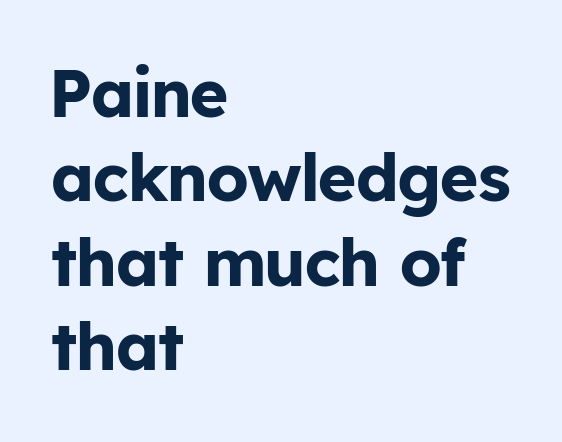
Q: Is the text bold? A: Yes.
Q: Is the text italic (slanted)? A: No, it is upright.
Q: Is the typeface a serif or a sans-serif typeface? A: Sans-serif.
Q: Is the text underlined? A: No.
Q: How is the paragraph aligned? A: Left-aligned.
Q: Is the spacing between letters normal or unusually wide? A: Normal.
Q: Is the spacing between lines tight, normal or loose? A: Normal.
Q: Width (condensed, normal, or wide)? A: Normal.
Q: Stroke contrast? A: Low.
Q: x-height? A: Medium.
Q: Monospaced? A: No.
